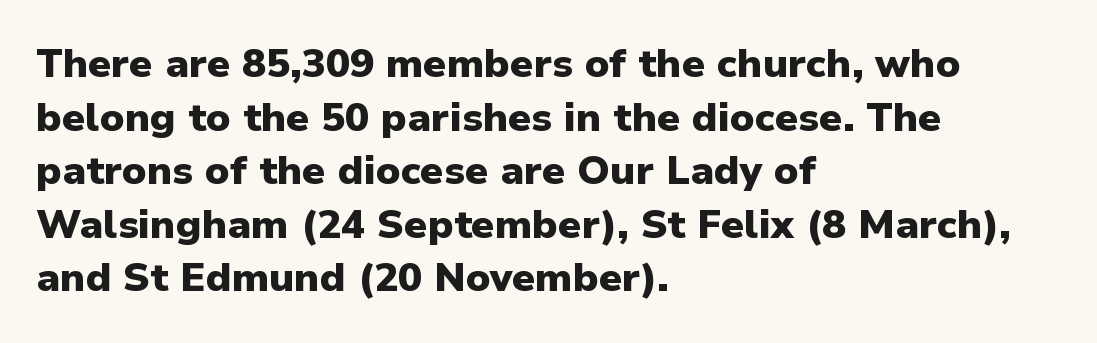
Notice how the stems are strictly vertical — no italics here. Leading matches the norm, producing a regular column. One-word summary of the alignment: left. Nothing unusual about the tracking: characters are spaced as the font intends. Proportional: the letters do not fall into vertical columns.
